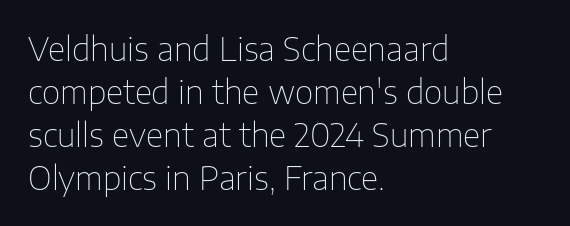
The image shows 32 px thin sans-serif type, upright; set left-aligned, normal line spacing (1.34x), normal letter spacing, not underlined; low stroke contrast and a medium x-height.
